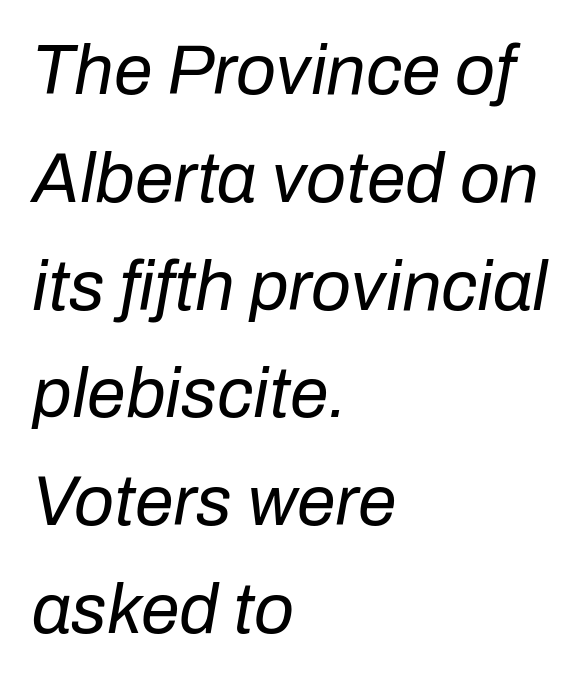
Q: Is the text bold? A: No.
Q: Is the text italic (slanted)? A: Yes, it leans right by about 10 degrees.
Q: Is the text underlined? A: No.
Q: How is the paragraph aligned? A: Left-aligned.
Q: Is the spacing between letters normal or unusually wide? A: Normal.
Q: Is the spacing between lines tight, normal or loose? A: Normal.
Q: Width (condensed, normal, or wide)? A: Normal.
Q: Stroke contrast? A: Low.
Q: x-height? A: Medium.
Q: Monospaced? A: No.
